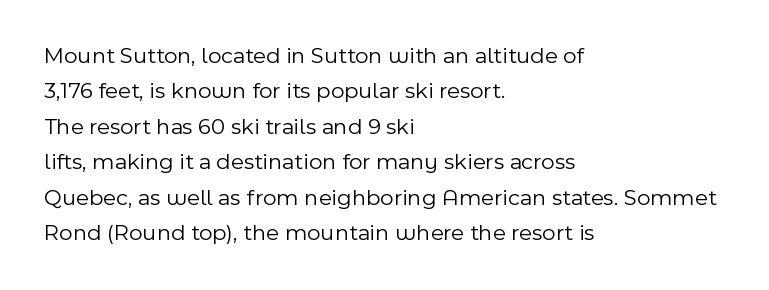
The face looks like a standard text weight, possibly lighter. Vertical strokes here are truly vertical. These lines keep a tight, regular rhythm from letter to letter. Leading matches the norm, producing a regular column. Left-aligned paragraph, ragged on the right. The space directly below the letters is spotless.
